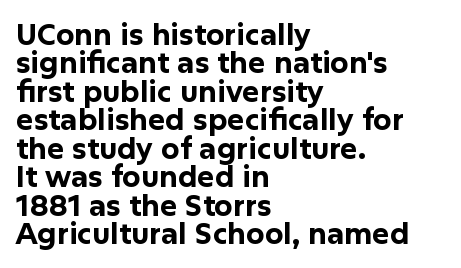
The face used here is proportionally spaced, like ordinary book or web type. Posture: vertical. Left-aligned paragraph, ragged on the right. Honestly, the letter spacing is just normal — you wouldn't notice it. Honestly, there is no underline to notice here at all. Heavy, bold letterforms.
